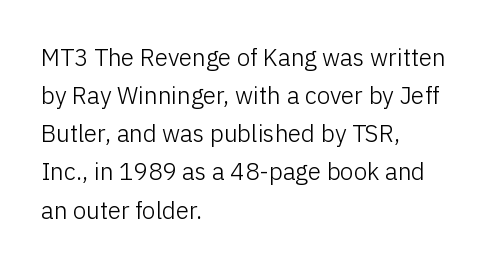
Q: Is the text bold? A: No.
Q: Is the text italic (slanted)? A: No, it is upright.
Q: Is the text underlined? A: No.
Q: How is the paragraph aligned? A: Left-aligned.
Q: Is the spacing between letters normal or unusually wide? A: Normal.
Q: Is the spacing between lines tight, normal or loose? A: Normal.
